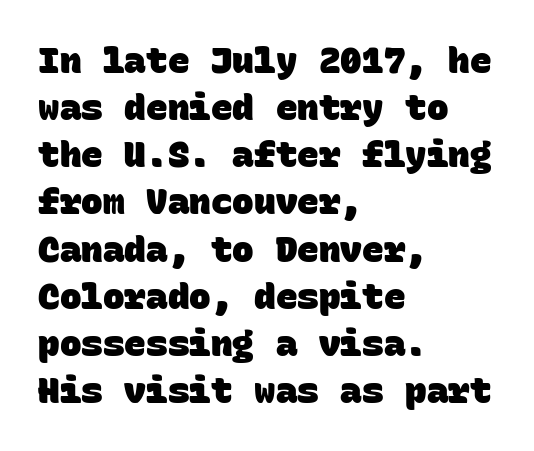
Q: Is the text bold? A: Yes.
Q: Is the typeface a serif or a sans-serif typeface? A: Sans-serif.
Q: Is the text underlined? A: No.
Q: How is the paragraph aligned? A: Left-aligned.
Q: Is the spacing between letters normal or unusually wide? A: Normal.
Q: Is the spacing between lines tight, normal or loose? A: Normal.
Q: Width (condensed, normal, or wide)? A: Normal.
Q: Stroke contrast? A: Low.
Q: x-height? A: Large.
Q: Monospaced? A: Yes.
